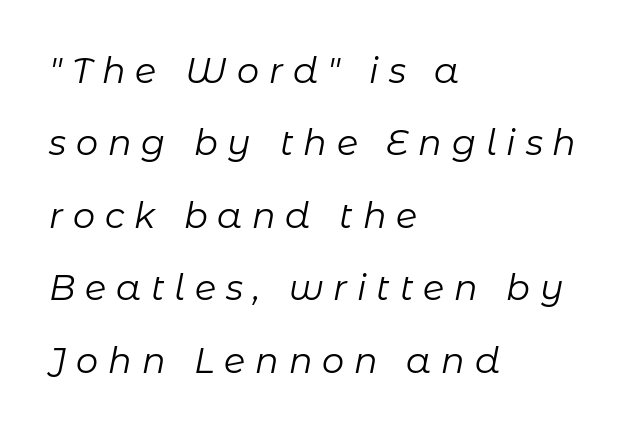
The image shows 35 px regular-weight type, italic (leaning right); set left-aligned, loose line spacing (2.07x), unusually wide letter spacing (+0.28 em), not underlined; low stroke contrast and a medium x-height.
